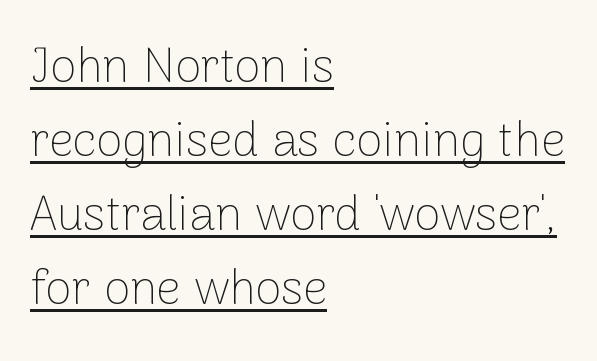
{"serif": "no", "italic": "no", "bold": "no", "weight": "thin", "width": "normal", "stroke_contrast": "low", "x_height": "medium", "monospaced": "no", "underline": "yes", "align": "left", "line_spacing": "normal", "line_spacing_ratio": 1.54, "letter_spacing": "normal", "letter_spacing_em": 0.0, "glyph_px": 48}
